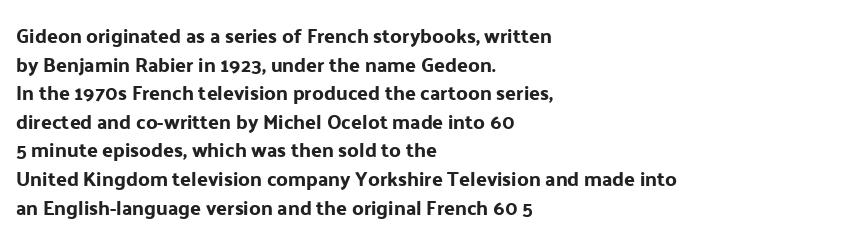
Q: Is the text italic (slanted)? A: No, it is upright.
Q: Is the text underlined? A: No.
Q: How is the paragraph aligned? A: Left-aligned.
Q: Is the spacing between letters normal or unusually wide? A: Normal.
Q: Is the spacing between lines tight, normal or loose? A: Normal.
